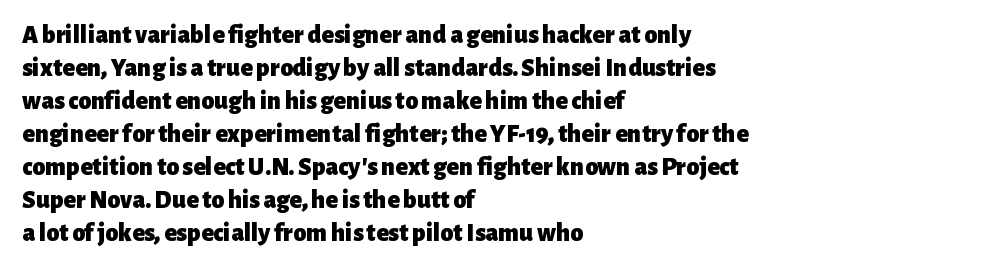
{"italic": "no", "bold": "yes", "underline": "no", "align": "left", "line_spacing": "normal", "line_spacing_ratio": 1.27, "letter_spacing": "normal", "letter_spacing_em": 0.0, "glyph_px": 26}
